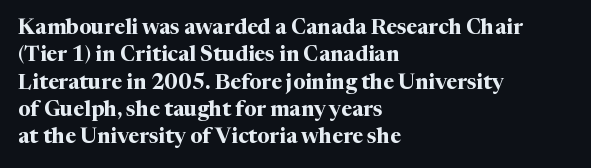
{"italic": "no", "bold": "yes", "underline": "no", "align": "left", "line_spacing": "normal", "line_spacing_ratio": 1.3, "letter_spacing": "normal", "letter_spacing_em": 0.0, "glyph_px": 21}
